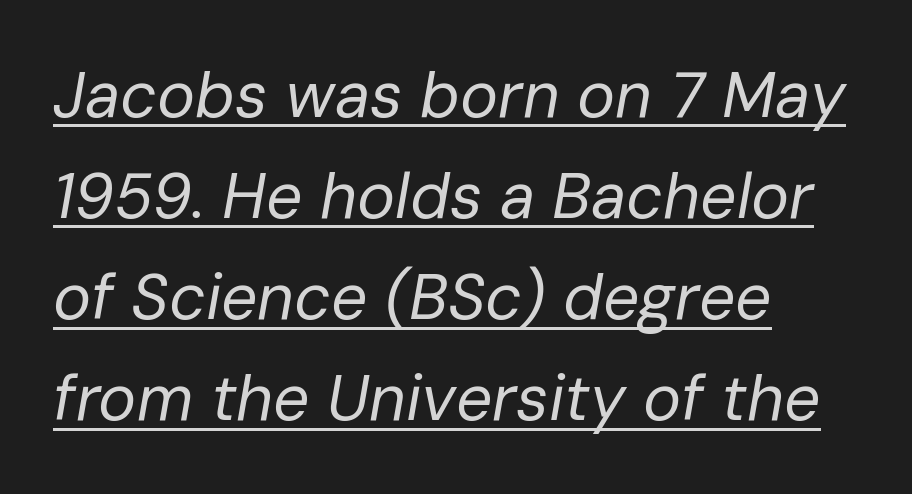
The image shows 64 px regular-weight type, italic (leaning right); set left-aligned, normal line spacing (1.58x), normal letter spacing, underlined; low stroke contrast and a medium x-height.
